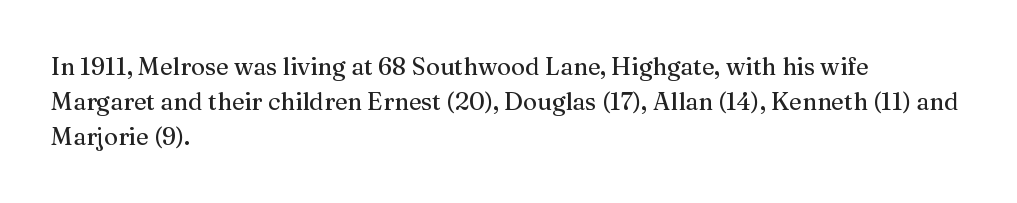
{"italic": "no", "underline": "no", "align": "left", "line_spacing": "normal", "line_spacing_ratio": 1.45, "letter_spacing": "normal", "letter_spacing_em": 0.0, "glyph_px": 24}
